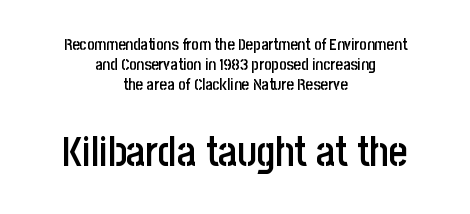
In terms of leading, this rendering sits right in the middle. Alignment: centered. Examine the stroke ends and you'll find no serifs. Posture: vertical.
